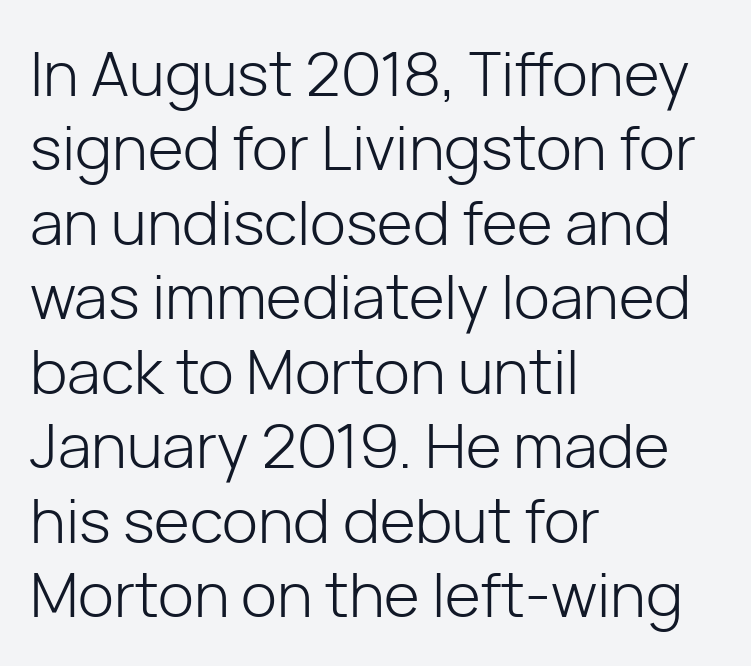
The image shows 61 px light sans-serif type, upright; set left-aligned, line spacing 1.22x, normal letter spacing, not underlined; low stroke contrast and a medium x-height.
